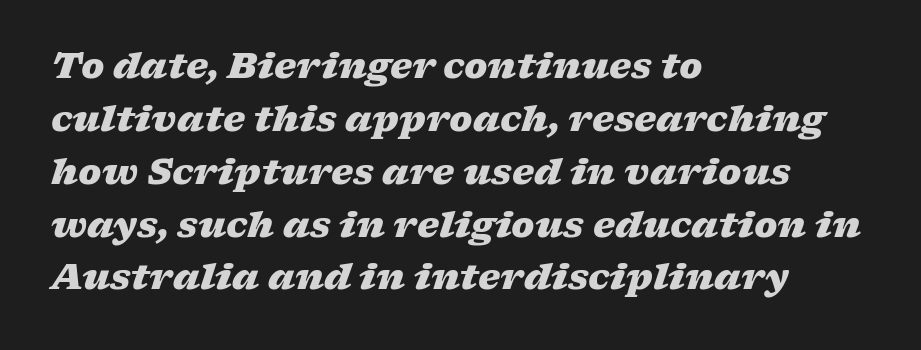
Caption: standard tracking, unaltered. Each glyph is drawn with heavy, bold strokes. Honestly, there is no underline to notice here at all. An italicized treatment has been applied to the whole sample.
